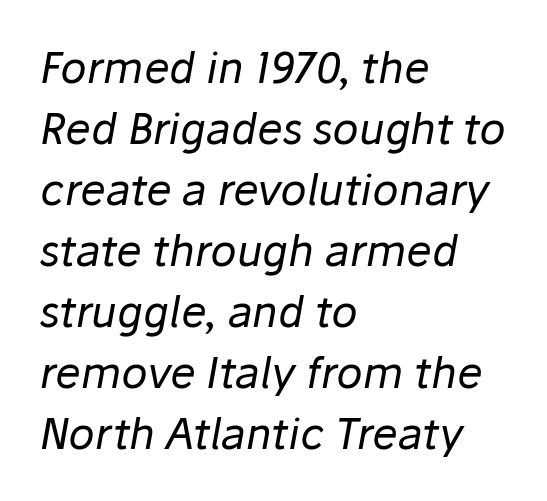
The face used here is proportionally spaced, like ordinary book or web type. Visually the block forms a straight wall on the left and a jagged coastline on the right. Unbolded letterforms with no extra heft. Regular leading. Nothing unusual about the tracking: characters are spaced as the font intends. Rule under the text: the space is simply empty.
